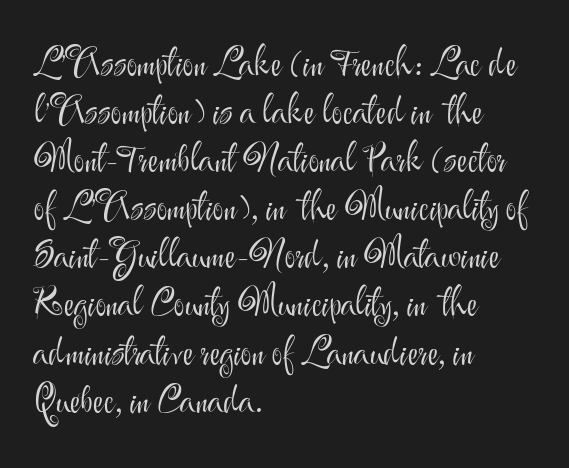
{"serif": "no", "bold": "no", "weight": "light", "width": "normal", "stroke_contrast": "medium", "x_height": "small", "monospaced": "no", "underline": "no", "align": "left", "line_spacing": "normal", "line_spacing_ratio": 1.3, "letter_spacing": "normal", "letter_spacing_em": 0.0, "glyph_px": 37}
